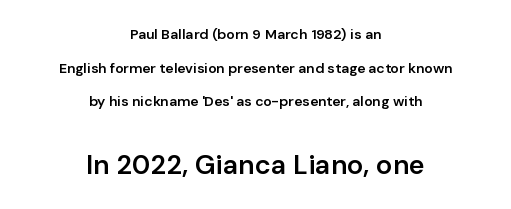
The lower block of text is set noticeably larger than the block above it. This sample trades compactness for vertical openness between lines. Italic? Not at all — the glyphs are vertical. Just letters on the line, the space beneath them empty. Leftover space on each line is divided equally before and after the words.
